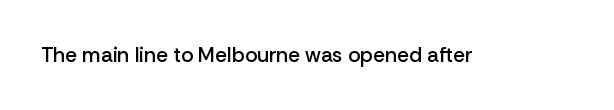
{"italic": "no", "bold": "semi", "underline": "no", "letter_spacing": "normal", "letter_spacing_em": 0.0, "glyph_px": 21}
